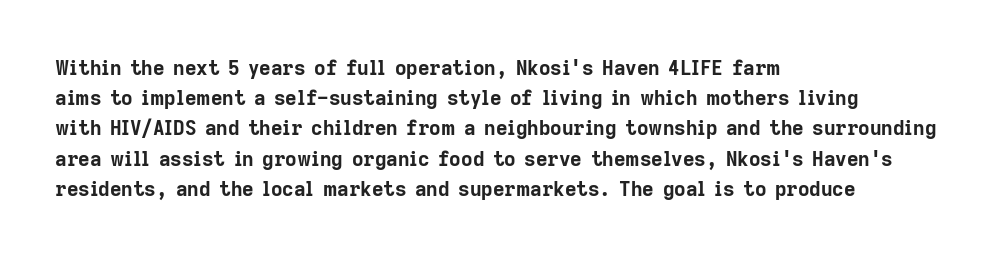
Q: Is the text bold? A: Yes.
Q: Is the text italic (slanted)? A: No, it is upright.
Q: Is the text underlined? A: No.
Q: How is the paragraph aligned? A: Left-aligned.
Q: Is the spacing between letters normal or unusually wide? A: Normal.
Q: Is the spacing between lines tight, normal or loose? A: Normal.
